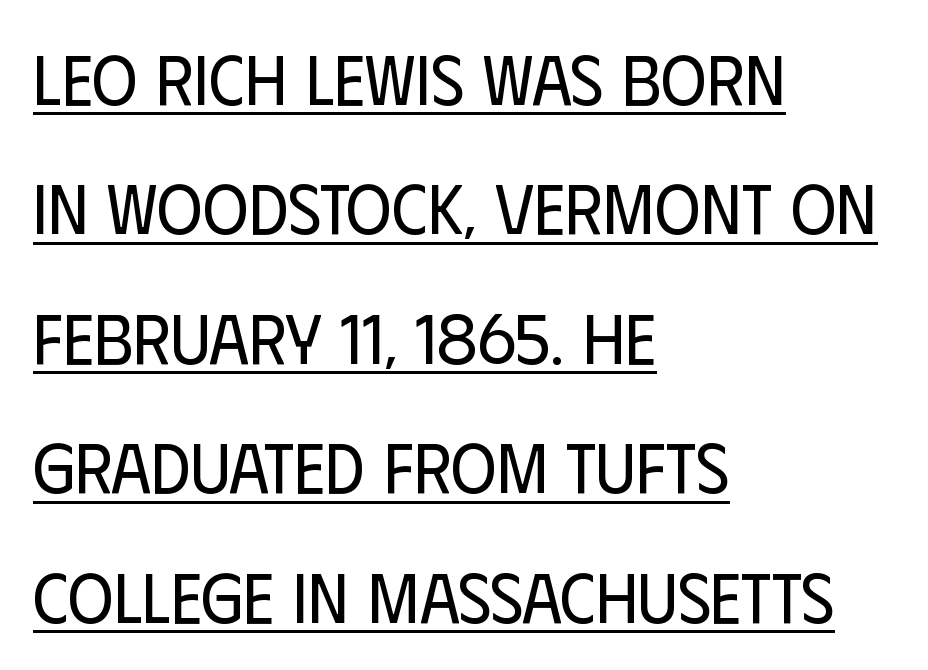
The letters look calm and open, with moderate or lighter stems. This is the regular roman posture of the typeface. The glyphs in this specimen are sans serif. Compared with typical body copy, the letter spacing here is the same.
